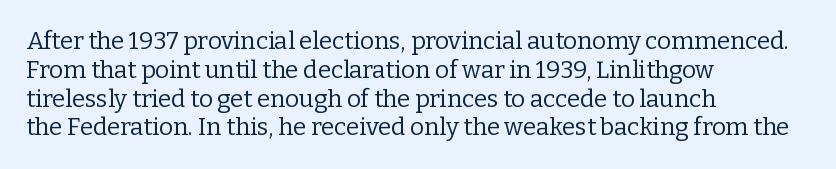
Q: Is the text bold? A: No.
Q: Is the text italic (slanted)? A: No, it is upright.
Q: Is the text underlined? A: No.
Q: How is the paragraph aligned? A: Left-aligned.
Q: Is the spacing between letters normal or unusually wide? A: Normal.
